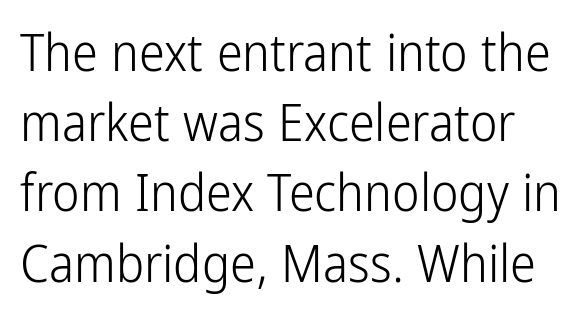
Letter spacing: default. Unmarked baselines from the first word to the last. A typesetter would call this leading conventional body-copy spacing. Is this a fixed-width face? No — the glyphs have proportional, varying widths.
